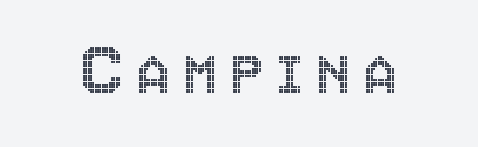
{"italic": "no", "width": "condensed", "x_height": "large", "monospaced": "no", "underline": "no", "glyph_px": 78}
